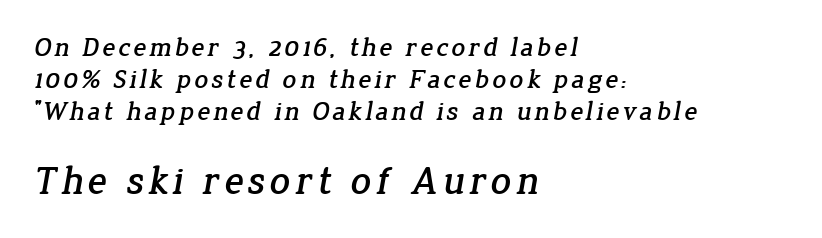
The image shows 40 px serif type; set left-aligned, line spacing 1.19x, not underlined; the second (bottom) block is 1.48x larger; low stroke contrast and a medium x-height.
